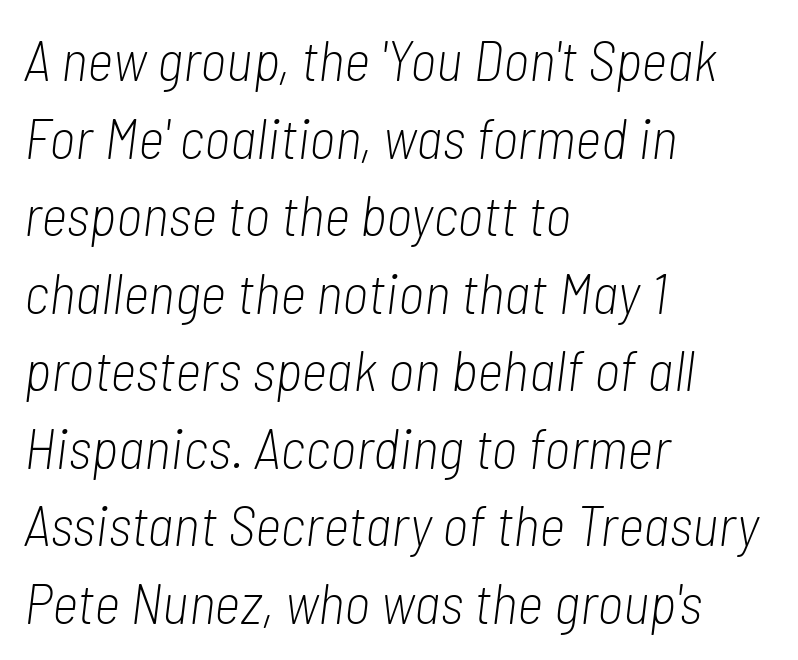
{"italic": "yes", "lean": "right", "slant_degrees": 7, "bold": "no", "weight": "light", "width": "condensed", "stroke_contrast": "low", "x_height": "medium", "monospaced": "no", "underline": "no", "align": "left", "line_spacing": "normal", "line_spacing_ratio": 1.36, "letter_spacing": "normal", "letter_spacing_em": 0.0, "glyph_px": 57}
